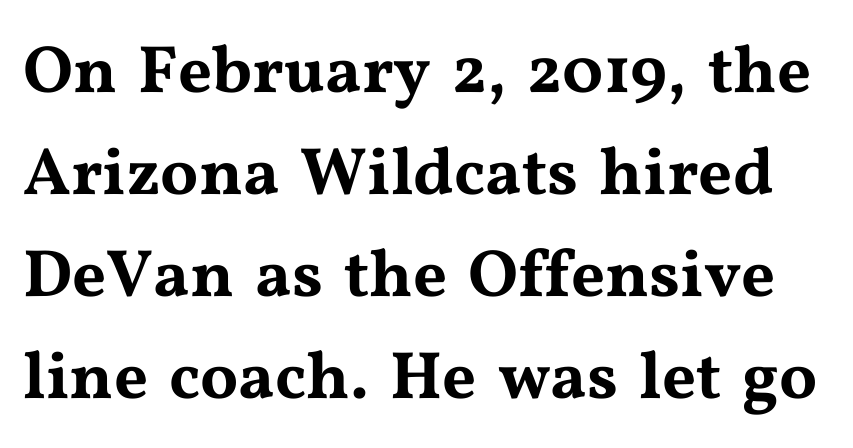
Classification — serif. The lettering stays uniformly vertical, giving the passage a roman look. Line spacing here is normal. Rule under the text: the space is simply empty.
